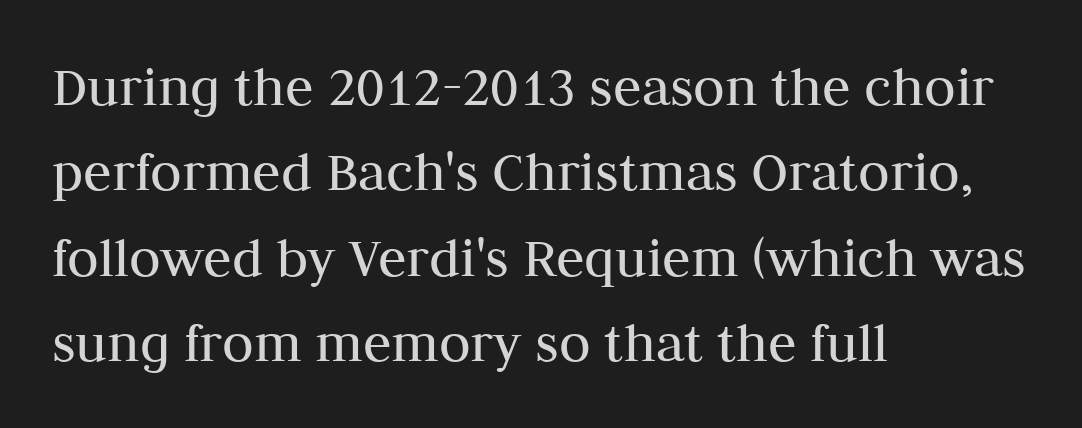
{"serif": "yes", "italic": "no", "bold": "no", "weight": "regular", "width": "normal", "stroke_contrast": "medium", "x_height": "medium", "monospaced": "no", "underline": "no", "align": "left", "line_spacing": "normal", "line_spacing_ratio": 1.47, "letter_spacing": "normal", "letter_spacing_em": 0.0, "glyph_px": 58}
